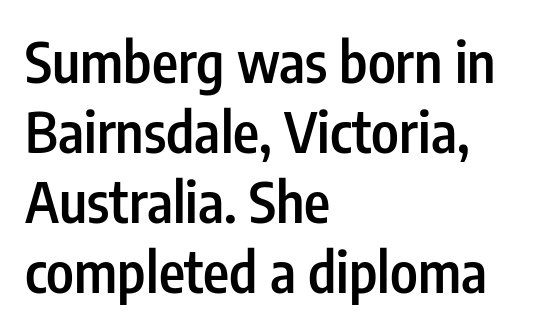
Note: no serifs on the glyphs. The passage shown is typed in a proportional face where columns would drift. How are the letters spaced? Ordinarily, with no added tracking. The paragraph shown leans on its left margin. The line-height multiplier appears to be the usual default.
